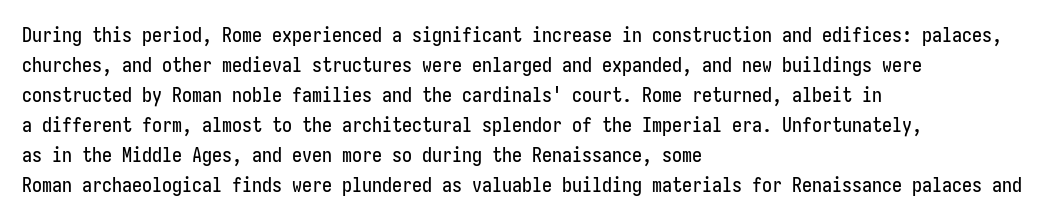
The passage shown has conventional tracking throughout. Is there much room between lines? A standard amount, neither cramped nor airy. This is the regular roman posture of the typeface. Plain, unruled lines of type. Typeset ragged right — the left edge is the straight one.
